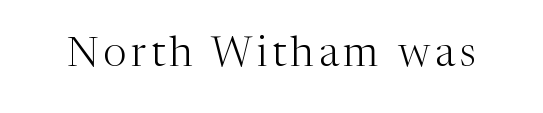
Stroke thickness stays within the range of a standard reading face or lighter. You can tell from the footed stems that serif type was used. Lines of text with bare space underneath. Is this a fixed-width face? No — the glyphs have proportional, varying widths.
